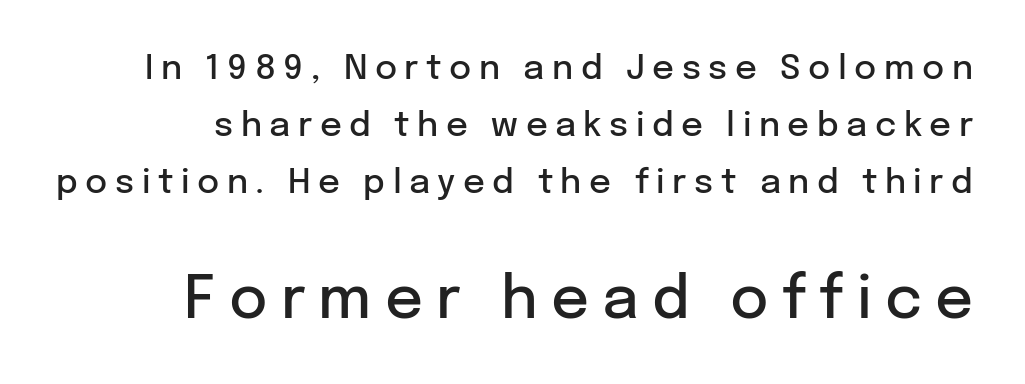
Anything drawn beneath the words? Only blank space. Vertically, the passage feels balanced, rows spaced as you'd expect. Does extra space separate the letters? Yes, quite a lot of it. You could not count columns in this text — the font is proportionally spaced. Nope, no serifs anywhere on these letters. When letters stand straight like this, we call the style roman or upright.
